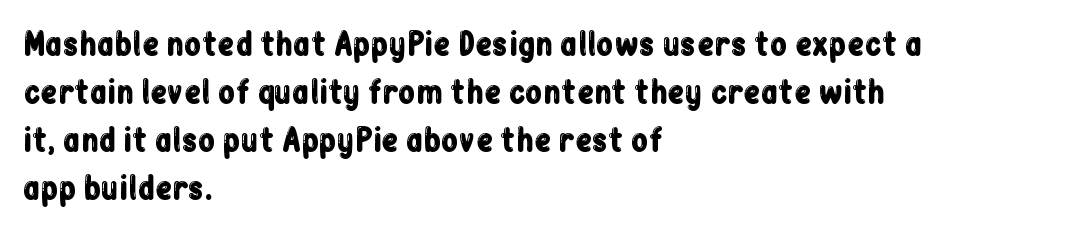
Q: Is the text italic (slanted)? A: No, it is upright.
Q: Is the typeface a serif or a sans-serif typeface? A: Sans-serif.
Q: Is the text underlined? A: No.
Q: How is the paragraph aligned? A: Left-aligned.
Q: Is the spacing between letters normal or unusually wide? A: Normal.
Q: Is the spacing between lines tight, normal or loose? A: Normal.
Q: Width (condensed, normal, or wide)? A: Condensed.
Q: Stroke contrast? A: Low.
Q: x-height? A: Medium.
Q: Monospaced? A: No.
